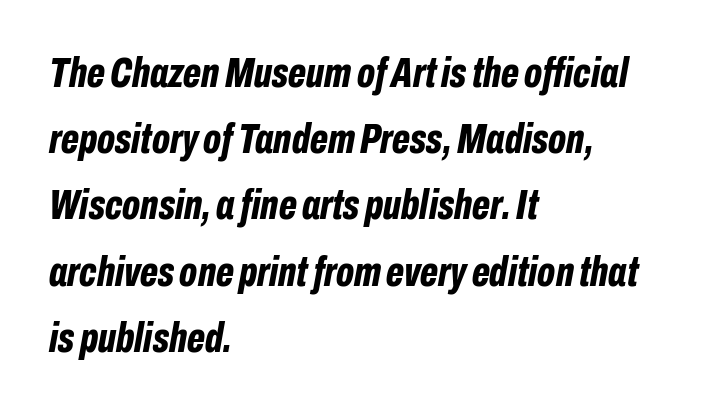
The image shows 43 px bold, condensed type, italic (leaning right); set left-aligned, normal line spacing (1.54x), normal letter spacing, not underlined; low stroke contrast and a medium x-height.
